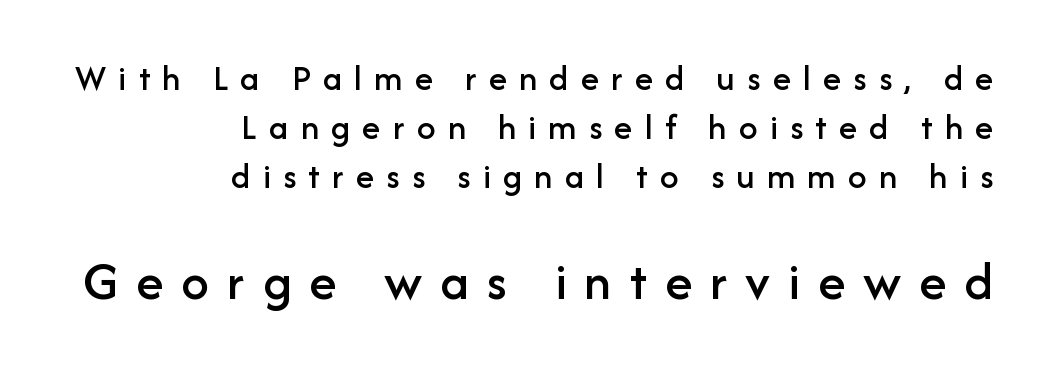
Q: Is the text italic (slanted)? A: No, it is upright.
Q: Is the typeface a serif or a sans-serif typeface? A: Sans-serif.
Q: Is the text underlined? A: No.
Q: How is the paragraph aligned? A: Right-aligned.
Q: Is the spacing between letters normal or unusually wide? A: Unusually wide.
Q: Is the spacing between lines tight, normal or loose? A: Normal.
Q: Which block of text is set in a larger size, the first (top) or the second (bottom)? A: The second (bottom) one.
Q: Width (condensed, normal, or wide)? A: Normal.
Q: Stroke contrast? A: Low.
Q: x-height? A: Medium.
Q: Monospaced? A: No.
